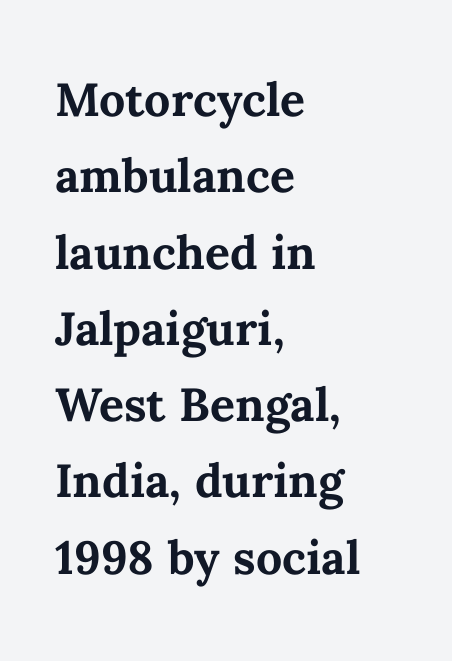
The image shows 62 px semibold type, upright; set left-aligned, line spacing 1.23x, normal letter spacing, not underlined; medium stroke contrast and a medium x-height.
